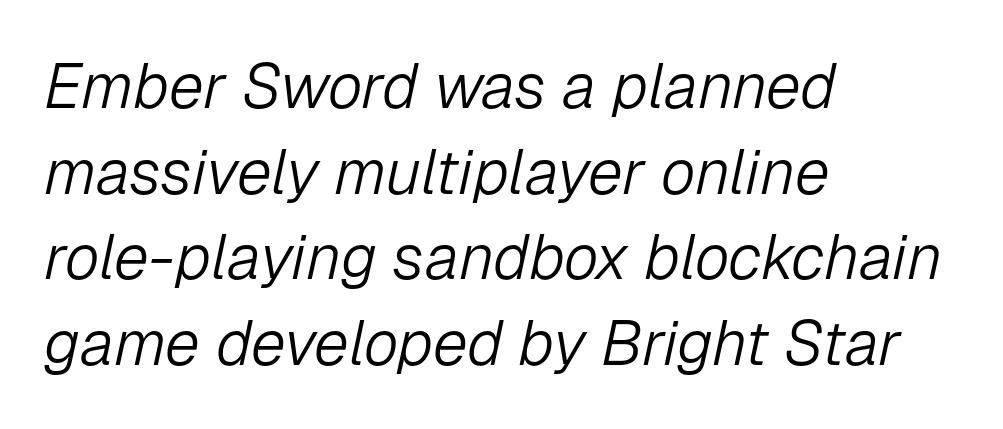
{"italic": "yes", "lean": "right", "slant_degrees": 12, "bold": "no", "weight": "light", "width": "normal", "stroke_contrast": "low", "x_height": "medium", "monospaced": "no", "underline": "no", "align": "left", "line_spacing": "normal", "line_spacing_ratio": 1.36, "letter_spacing": "normal", "letter_spacing_em": 0.0, "glyph_px": 63}
